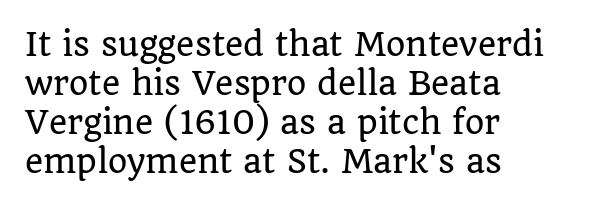
The gaps between neighbouring characters are ordinary and unremarkable. The specimen reads as upright at a glance. This sample keeps an unexceptional amount of space between lines. Bare-footed words on every line.
